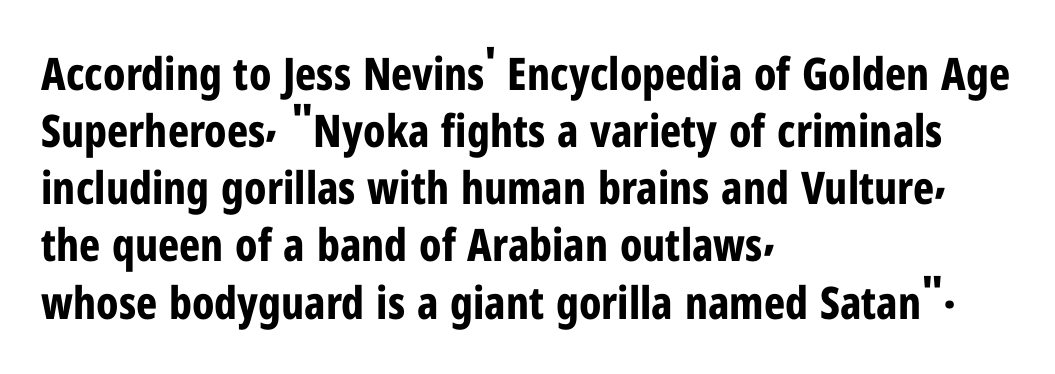
Q: Is the text bold? A: Yes.
Q: Is the text italic (slanted)? A: No, it is upright.
Q: Is the typeface a serif or a sans-serif typeface? A: Sans-serif.
Q: Is the text underlined? A: No.
Q: How is the paragraph aligned? A: Left-aligned.
Q: Is the spacing between letters normal or unusually wide? A: Normal.
Q: Is the spacing between lines tight, normal or loose? A: Normal.
Q: Width (condensed, normal, or wide)? A: Condensed.
Q: Stroke contrast? A: Low.
Q: x-height? A: Medium.
Q: Monospaced? A: No.
